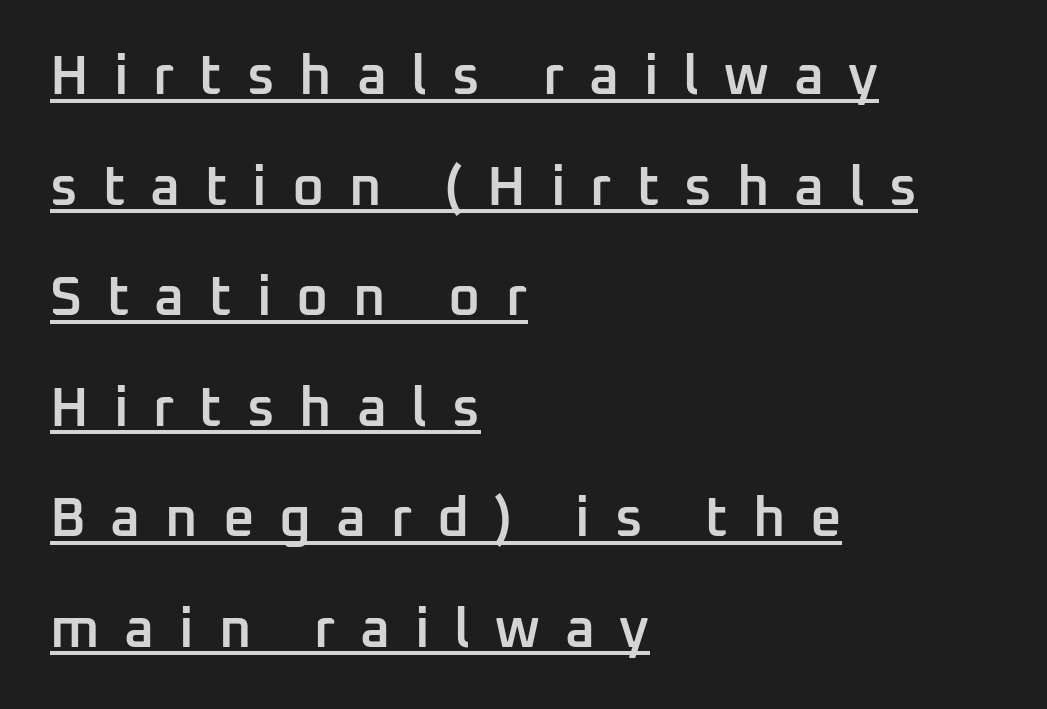
Compared with typical body copy, the letter spacing here is much looser. The face used here is a sans, in the tradition of grotesques and geometrics. The passage shown is typed in a proportional face where columns would drift. Compared with typical paragraphs, the rows here are farther apart. Like a heading marked for emphasis, these lines bear an underscore.
